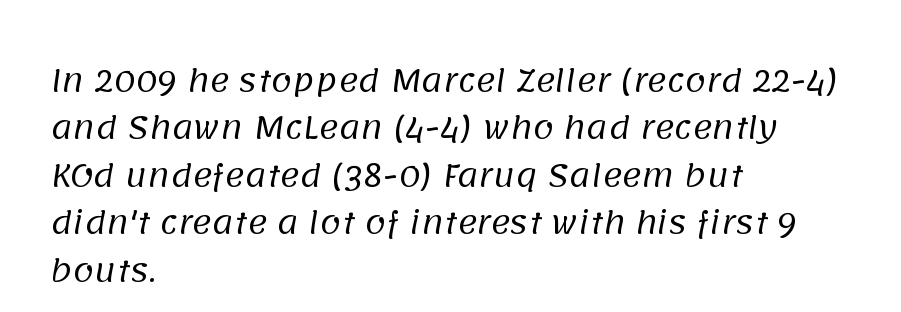
These lines stack with their left ends in a neat column. Unbolded letterforms with no extra heft. Spacing between characters is what you'd get straight out of the box. The font family rendered here belongs to the sans-serif group. You could not count columns in this text — the font is proportionally spaced.
